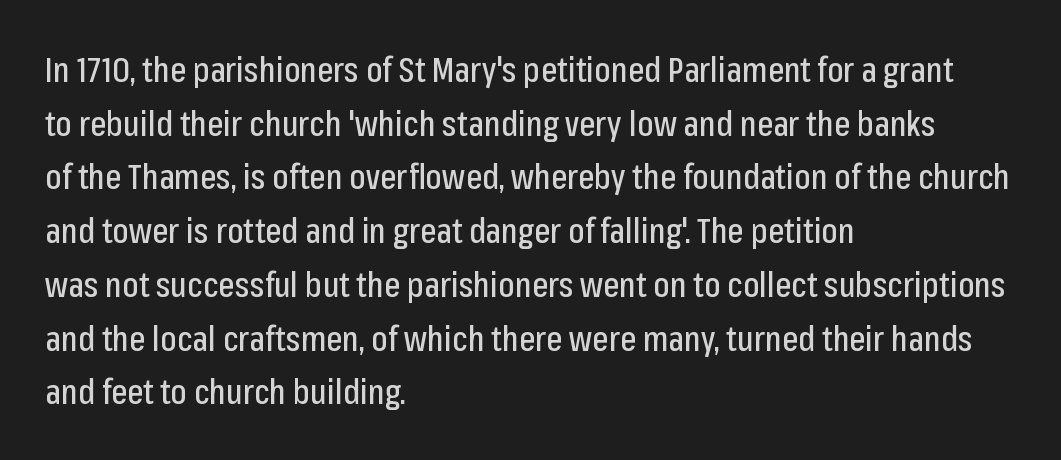
Italic: no, the glyphs are upright roman. Here the designer chose a conventional face with non-uniform glyph widths. Layout note: lines flush left. Decoration check: the copy has no underline. Inter-character spacing is left at the font's built-in metrics.
